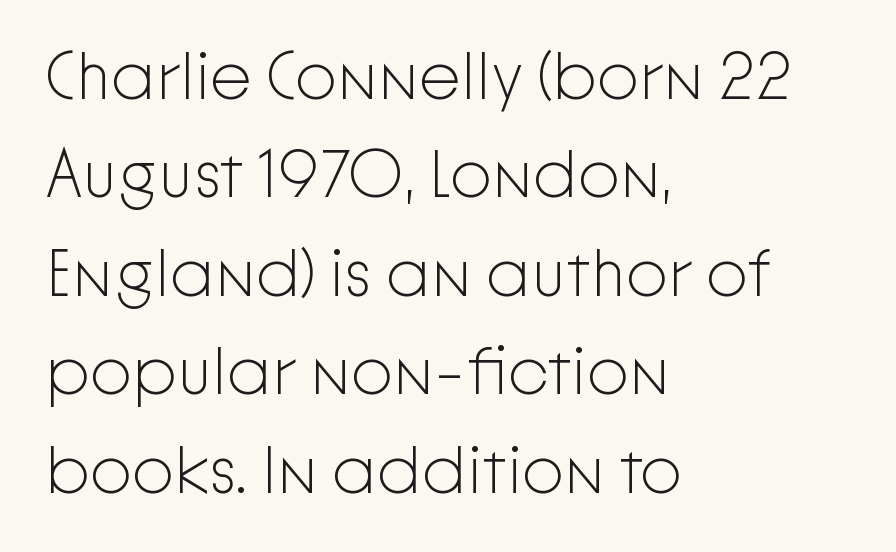
Q: Is the text bold? A: No.
Q: Is the text italic (slanted)? A: No, it is upright.
Q: Is the typeface a serif or a sans-serif typeface? A: Sans-serif.
Q: Is the text underlined? A: No.
Q: How is the paragraph aligned? A: Left-aligned.
Q: Is the spacing between letters normal or unusually wide? A: Normal.
Q: Is the spacing between lines tight, normal or loose? A: Normal.
Q: Width (condensed, normal, or wide)? A: Normal.
Q: Stroke contrast? A: Low.
Q: x-height? A: Medium.
Q: Monospaced? A: No.
